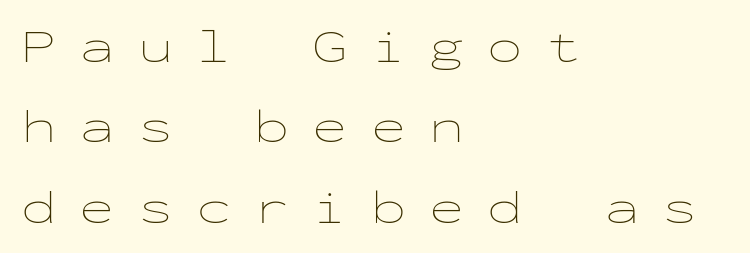
Students, note that the glyphs here are deliberately spaced far apart. The glyphs are unaccompanied by any horizontal stroke below them. Stems here are at most as thick as an everyday book face. This sample uses an upright cut, with every glyph sitting square on the baseline. These lines are rendered in a fixed-pitch font.
